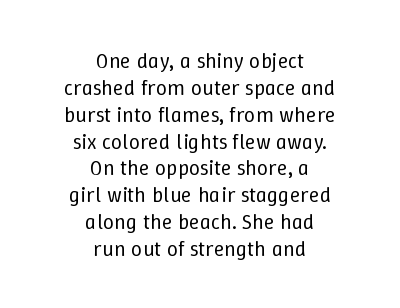
The image shows 22 px text type, upright; set centered, line spacing 1.22x, normal letter spacing, not underlined.
